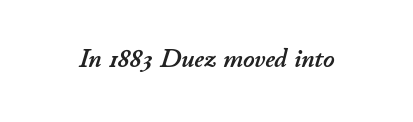
Q: Is the text italic (slanted)? A: Yes, it leans right by about 11 degrees.
Q: Is the text underlined? A: No.
Q: Is the spacing between letters normal or unusually wide? A: Normal.
